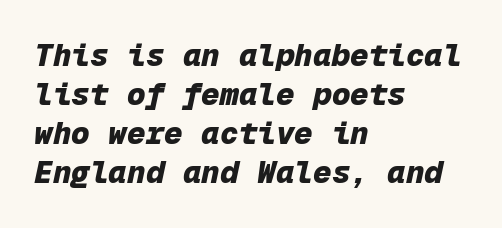
Q: Is the text bold? A: Yes.
Q: Is the text italic (slanted)? A: Yes, it leans right by about 12 degrees.
Q: Is the text underlined? A: No.
Q: How is the paragraph aligned? A: Left-aligned.
Q: Is the spacing between letters normal or unusually wide? A: Normal.
Q: Is the spacing between lines tight, normal or loose? A: Normal.
Q: Width (condensed, normal, or wide)? A: Normal.
Q: Stroke contrast? A: Low.
Q: x-height? A: Medium.
Q: Monospaced? A: Yes.
